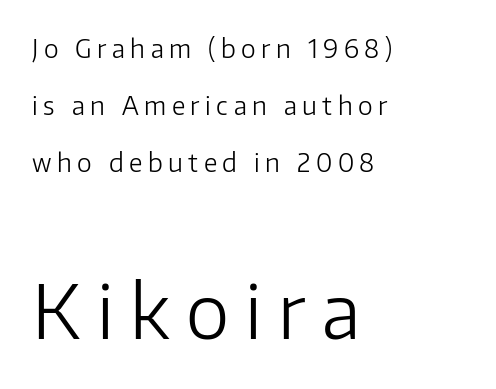
{"serif": "no", "italic": "no", "bold": "no", "weight": "light", "width": "normal", "stroke_contrast": "low", "x_height": "medium", "monospaced": "no", "underline": "no", "align": "left", "line_spacing": "loose", "line_spacing_ratio": 2.28, "letter_spacing": "wide", "letter_spacing_em": 0.22, "larger_block": "second", "size_ratio": 2.96, "glyph_px": 74}
